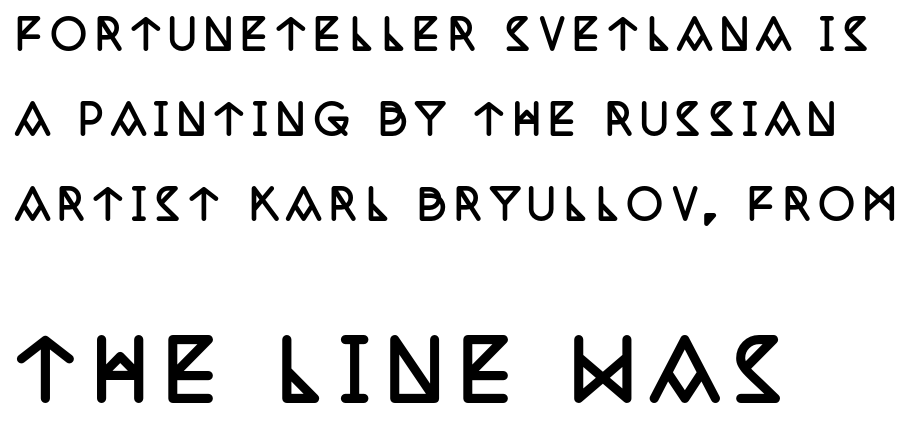
This sample uses an upright cut, with every glyph sitting square on the baseline. Leftover space on each line is placed entirely after the last word. Whoever set this made the second block the dominant, larger element. The string is rendered with underlining switched off.
